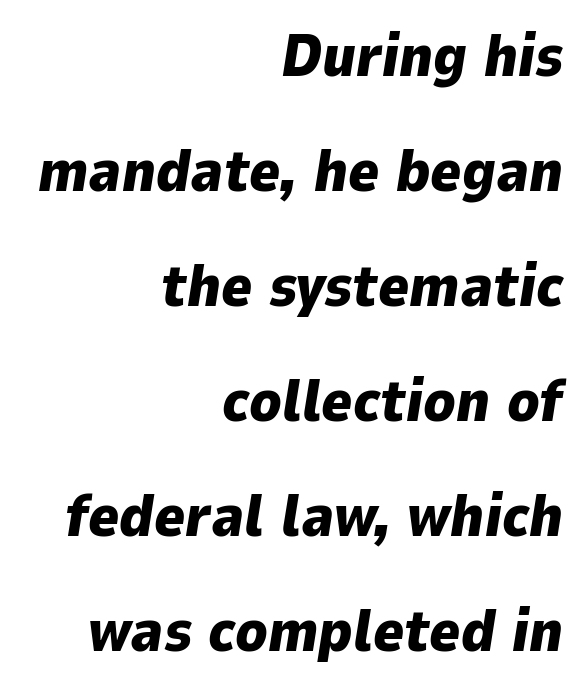
The letters are slanted; this is an italic face. Plain, unruled lines of type. The letters sit at their default tracking, neither squeezed nor spread. Strong, thick strokes mark this as bold type. Students, observe: this is what heavily led, spacious text looks like. Leftover space on each line is placed entirely before the opening word.
